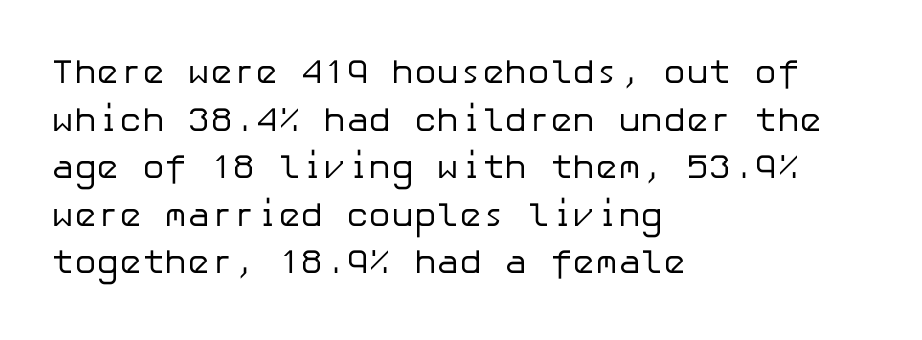
The image shows 34 px regular-weight sans-serif type, upright; set left-aligned, normal line spacing (1.4x), normal letter spacing, not underlined; low stroke contrast and a medium x-height.
